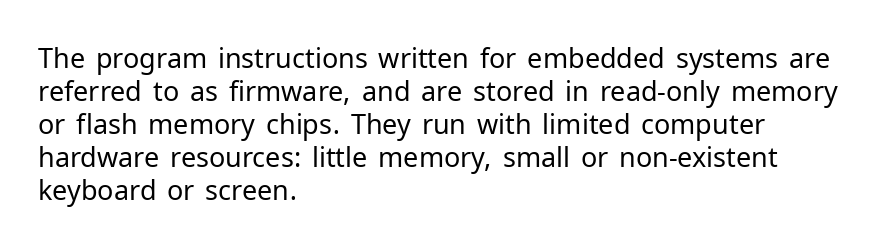
The type sits square on the baseline with zero lean. All the whitespace from short lines collects on the right. Students, note that the glyphs here touch the page at normal intervals. Weight class: somewhere from thin through regular. The foot of each line stays bare and open.
